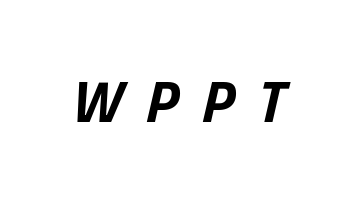
Is the letter spacing exaggerated? Yes — the characters are pushed far apart. The passage shown is typed in a proportional face where columns would drift. Heavy, bold letterforms. There's an unmistakable incline to the writing here.
